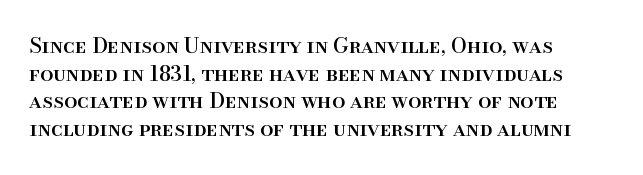
Every character sits straight up, as roman type does. Decoration check: the copy has no underline. A normal amount of white space separates one row of letters from the next. The passage shown has conventional tracking throughout.
